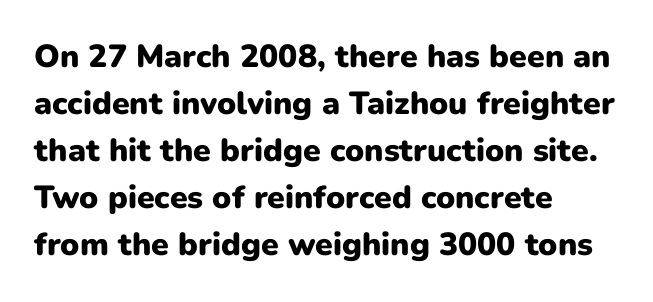
The image shows 32 px heavy sans-serif type, upright; set left-aligned, normal line spacing (1.47x), normal letter spacing, not underlined; low stroke contrast and a medium x-height.
